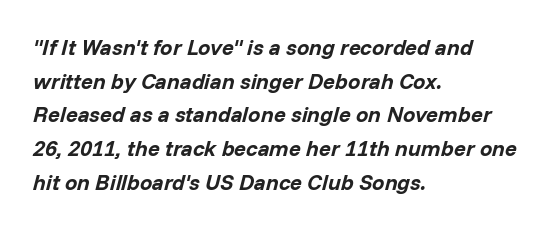
The image shows 22 px bold type, italic (leaning right); set left-aligned, normal line spacing (1.53x), normal letter spacing, not underlined.
